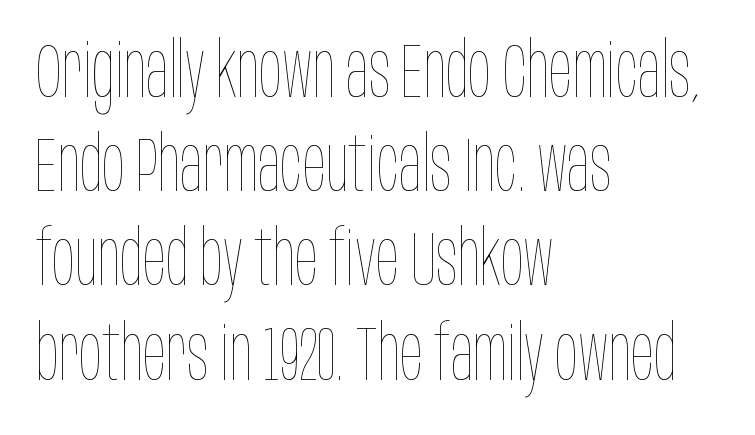
Q: Is the text bold? A: No.
Q: Is the text italic (slanted)? A: No, it is upright.
Q: Is the text underlined? A: No.
Q: How is the paragraph aligned? A: Left-aligned.
Q: Is the spacing between letters normal or unusually wide? A: Normal.
Q: Width (condensed, normal, or wide)? A: Condensed.
Q: Stroke contrast? A: Low.
Q: x-height? A: Large.
Q: Monospaced? A: No.
